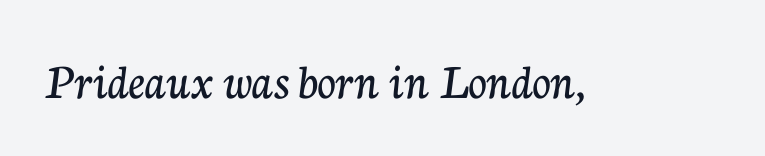
Q: Is the text italic (slanted)? A: Yes.
Q: Is the typeface a serif or a sans-serif typeface? A: Serif.
Q: Is the text underlined? A: No.
Q: Is the spacing between letters normal or unusually wide? A: Normal.
Q: Width (condensed, normal, or wide)? A: Normal.
Q: Stroke contrast? A: Low.
Q: x-height? A: Medium.
Q: Monospaced? A: No.
